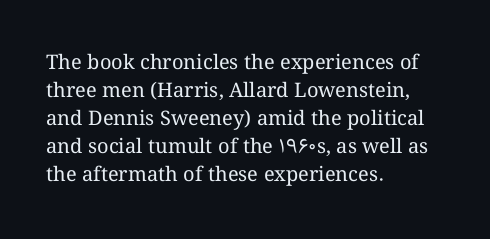
Q: Is the text bold? A: No.
Q: Is the text italic (slanted)? A: No, it is upright.
Q: Is the text underlined? A: No.
Q: How is the paragraph aligned? A: Left-aligned.
Q: Is the spacing between letters normal or unusually wide? A: Normal.
Q: Is the spacing between lines tight, normal or loose? A: Normal.
